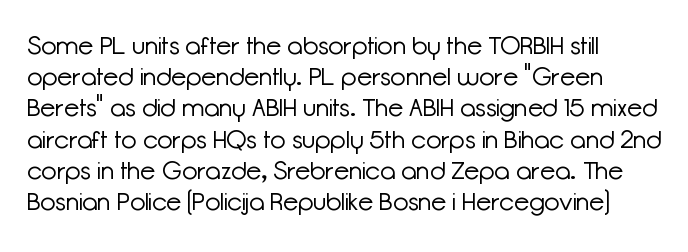
Q: Is the text bold? A: No.
Q: Is the text italic (slanted)? A: No, it is upright.
Q: Is the text underlined? A: No.
Q: Is the spacing between letters normal or unusually wide? A: Normal.
Q: Is the spacing between lines tight, normal or loose? A: Normal.
